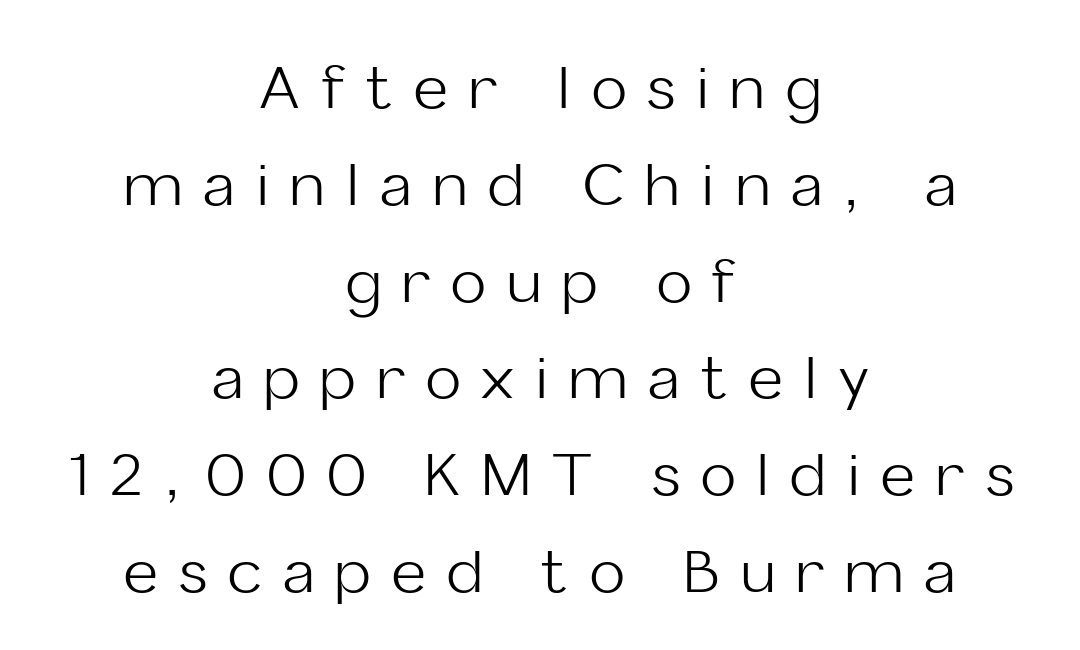
In terms of leading, this rendering sits right in the middle. Observe the absence of serifs on each vertical stroke in this sample. These lines are rendered in a variable-pitch font. Each stroke keeps to a modest, everyday thickness or less. Each line is balanced around a shared central axis. These lines have a slow, spaced-out rhythm from letter to letter.
